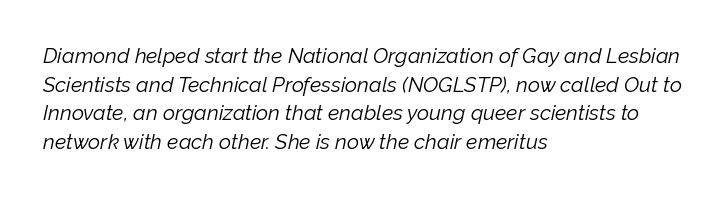
The image shows 21 px text type, italic (leaning right); set left-aligned, normal line spacing (1.36x), normal letter spacing, not underlined.
